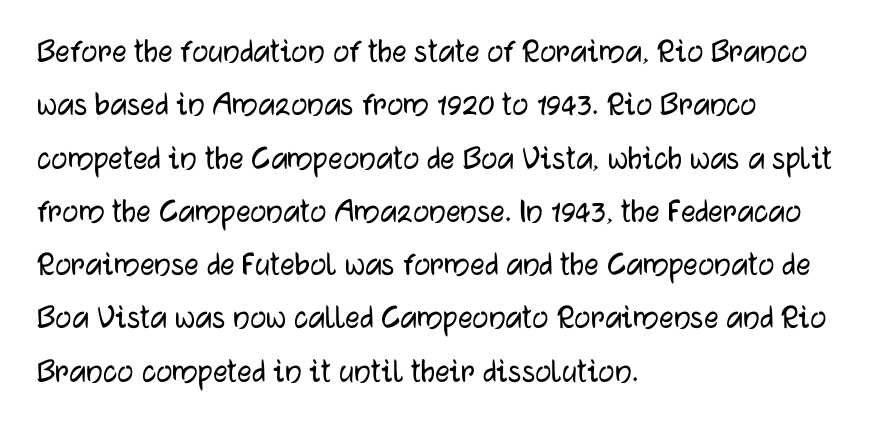
{"serif": "no", "italic": "no", "width": "normal", "stroke_contrast": "low", "x_height": "medium", "monospaced": "no", "underline": "no", "align": "left", "line_spacing": "normal", "line_spacing_ratio": 1.48, "letter_spacing": "normal", "letter_spacing_em": 0.0, "glyph_px": 36}
